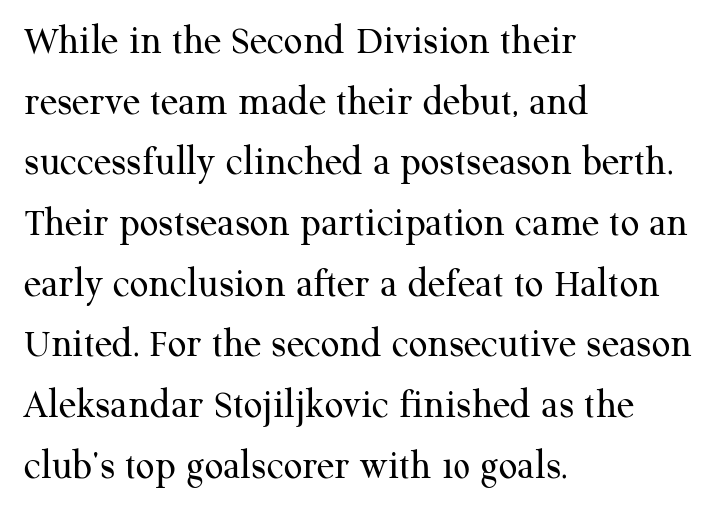
Q: Is the text bold? A: No.
Q: Is the text italic (slanted)? A: No, it is upright.
Q: Is the typeface a serif or a sans-serif typeface? A: Serif.
Q: Is the text underlined? A: No.
Q: How is the paragraph aligned? A: Left-aligned.
Q: Is the spacing between letters normal or unusually wide? A: Normal.
Q: Is the spacing between lines tight, normal or loose? A: Normal.
Q: Width (condensed, normal, or wide)? A: Normal.
Q: Stroke contrast? A: Medium.
Q: x-height? A: Medium.
Q: Monospaced? A: No.
